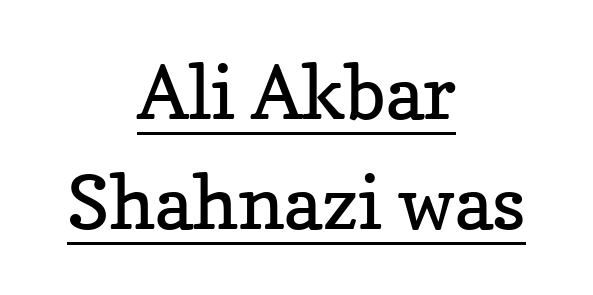
Glyph-to-glyph distance matches everyday printed text. A serif font was chosen for this passage. No italicization has been applied; the sample stays upright. Successive baselines arrive at the customary interval.
